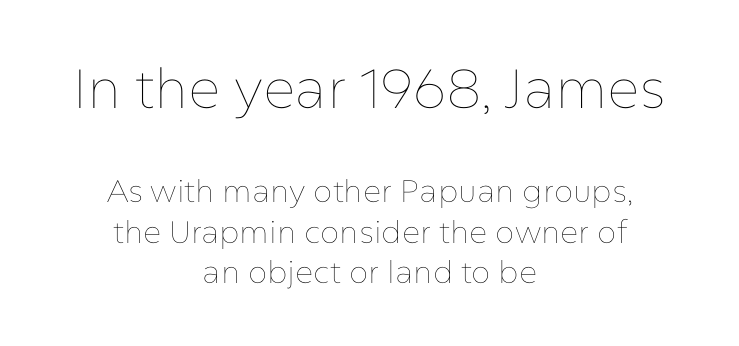
The image shows 55 px thin type, upright; set centered, normal line spacing (1.32x), normal letter spacing, not underlined; the first (top) block is 1.77x larger; low stroke contrast and a medium x-height.
